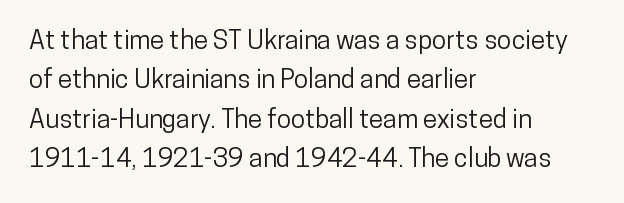
This rendering features lettering with no underline. Every row of glyphs begins at an identical x-position on the left. The leading is moderate, giving the passage an even texture. When letters stand straight like this, we call the style roman or upright.
